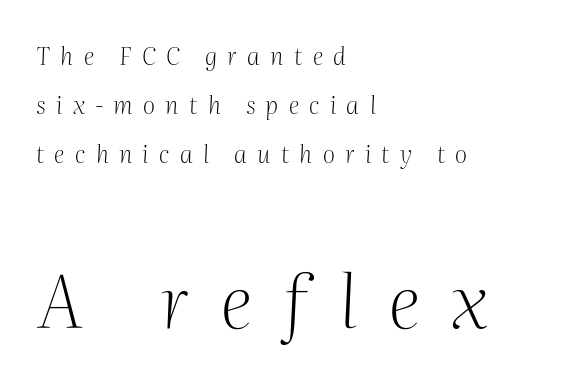
Q: Is the text bold? A: No.
Q: Is the text italic (slanted)? A: Yes, it leans right by about 2 degrees.
Q: Is the typeface a serif or a sans-serif typeface? A: Serif.
Q: Is the text underlined? A: No.
Q: How is the paragraph aligned? A: Left-aligned.
Q: Is the spacing between letters normal or unusually wide? A: Unusually wide.
Q: Is the spacing between lines tight, normal or loose? A: Loose.
Q: Which block of text is set in a larger size, the first (top) or the second (bottom)? A: The second (bottom) one.
Q: Width (condensed, normal, or wide)? A: Normal.
Q: Stroke contrast? A: Medium.
Q: x-height? A: Medium.
Q: Monospaced? A: No.
